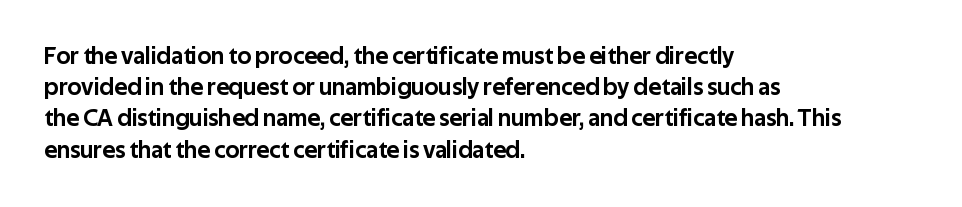
The image shows 24 px text type, upright; set left-aligned, normal line spacing (1.3x), normal letter spacing, not underlined.
